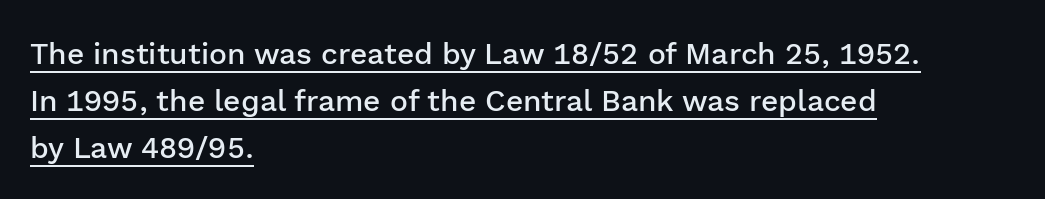
The image shows 30 px semibold sans-serif type, upright; set left-aligned, normal line spacing (1.56x), normal letter spacing, underlined; low stroke contrast and a medium x-height.
